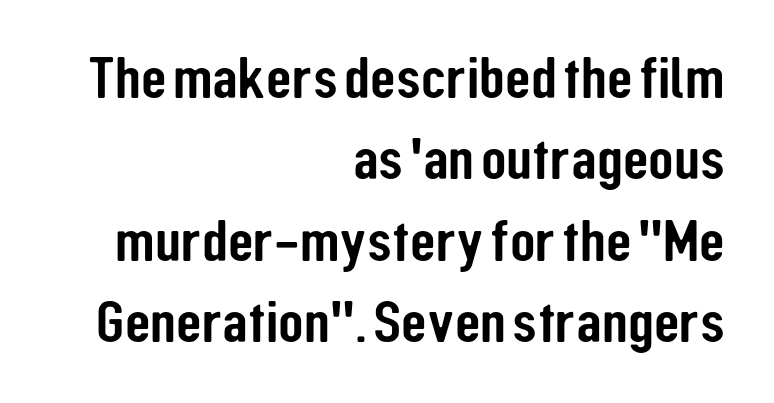
Designer's note — italics off, roman on. This sample uses a sans-serif face. The rendering uses natural spacing where letterforms have individual widths. Each row of text sits above clean, open space. The space between consecutive lines is moderate. Right-aligned paragraph, ragged on the left.
